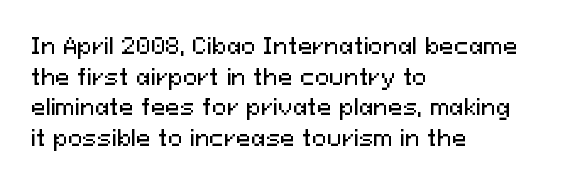
{"italic": "no", "underline": "no", "align": "left", "line_spacing": "normal", "line_spacing_ratio": 1.39, "letter_spacing": "normal", "letter_spacing_em": 0.0, "glyph_px": 22}
